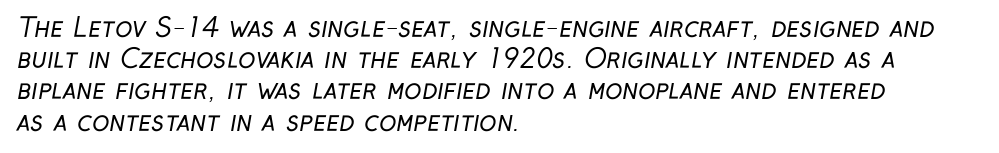
{"bold": "no", "underline": "no", "align": "left", "line_spacing_ratio": 1.2, "letter_spacing": "normal", "letter_spacing_em": 0.0, "glyph_px": 26}
